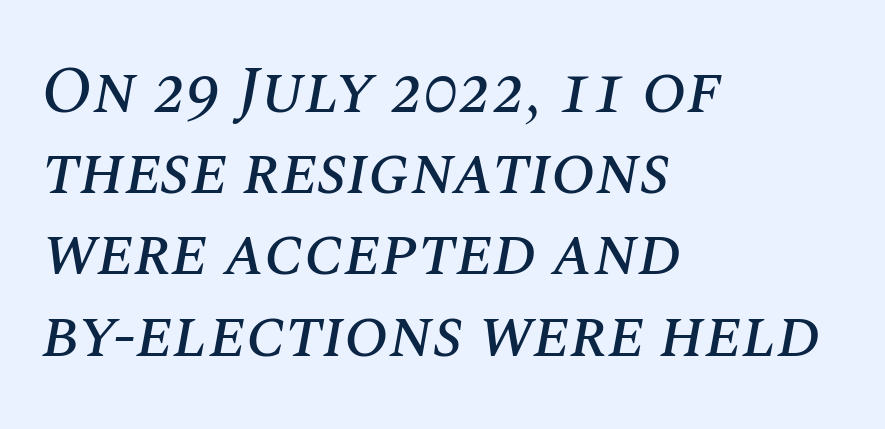
Q: Is the text italic (slanted)? A: Yes, it leans right by about 10 degrees.
Q: Is the text underlined? A: No.
Q: How is the paragraph aligned? A: Left-aligned.
Q: Is the spacing between letters normal or unusually wide? A: Normal.
Q: Width (condensed, normal, or wide)? A: Normal.
Q: Stroke contrast? A: Medium.
Q: x-height? A: Large.
Q: Monospaced? A: No.
